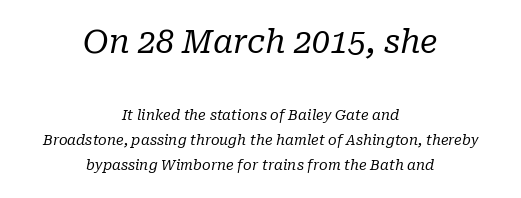
{"serif": "yes", "italic": "yes", "lean": "right", "slant_degrees": 10, "bold": "no", "weight": "regular", "width": "normal", "stroke_contrast": "low", "x_height": "medium", "monospaced": "no", "underline": "no", "align": "center", "line_spacing_ratio": 1.81, "letter_spacing": "normal", "letter_spacing_em": 0.0, "larger_block": "first", "size_ratio": 2.29, "glyph_px": 32}
